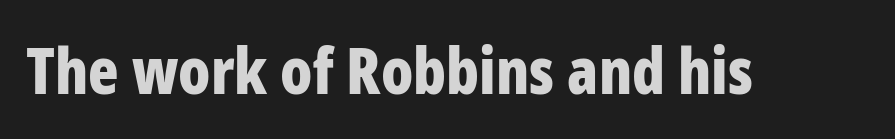
Q: Is the text bold? A: Yes.
Q: Is the text italic (slanted)? A: No, it is upright.
Q: Is the typeface a serif or a sans-serif typeface? A: Sans-serif.
Q: Is the text underlined? A: No.
Q: Is the spacing between letters normal or unusually wide? A: Normal.
Q: Width (condensed, normal, or wide)? A: Condensed.
Q: Stroke contrast? A: Low.
Q: x-height? A: Medium.
Q: Monospaced? A: No.
